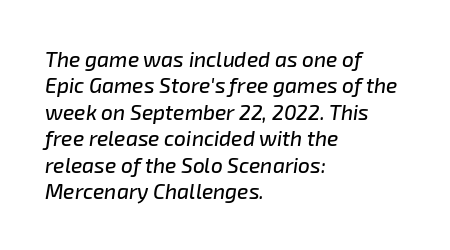
The image shows 21 px text type, italic (leaning right); set left-aligned, normal line spacing (1.26x), normal letter spacing, not underlined.
